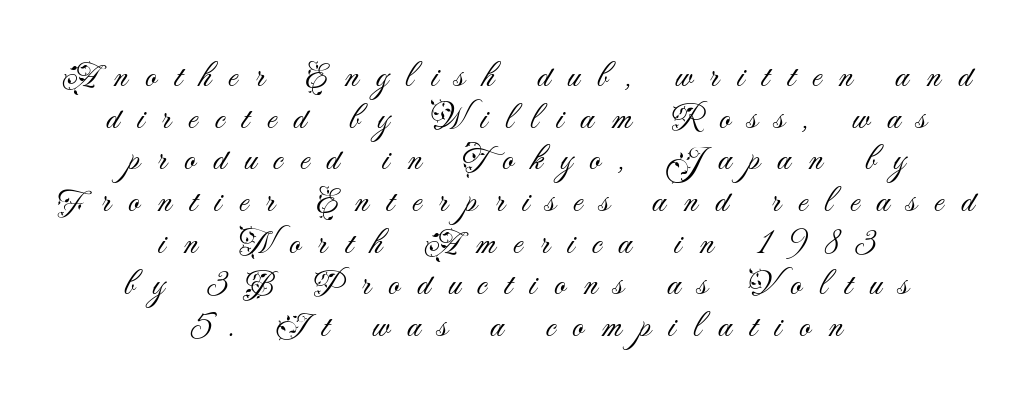
The image shows 35 px light sans-serif type; set centered, line spacing 1.19x, unusually wide letter spacing (+0.5 em), not underlined; medium stroke contrast and a small x-height.
